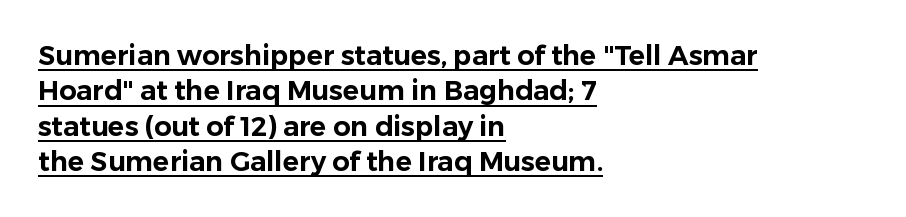
{"italic": "no", "underline": "yes", "align": "left", "line_spacing": "normal", "line_spacing_ratio": 1.31, "letter_spacing": "normal", "letter_spacing_em": 0.0, "glyph_px": 27}
